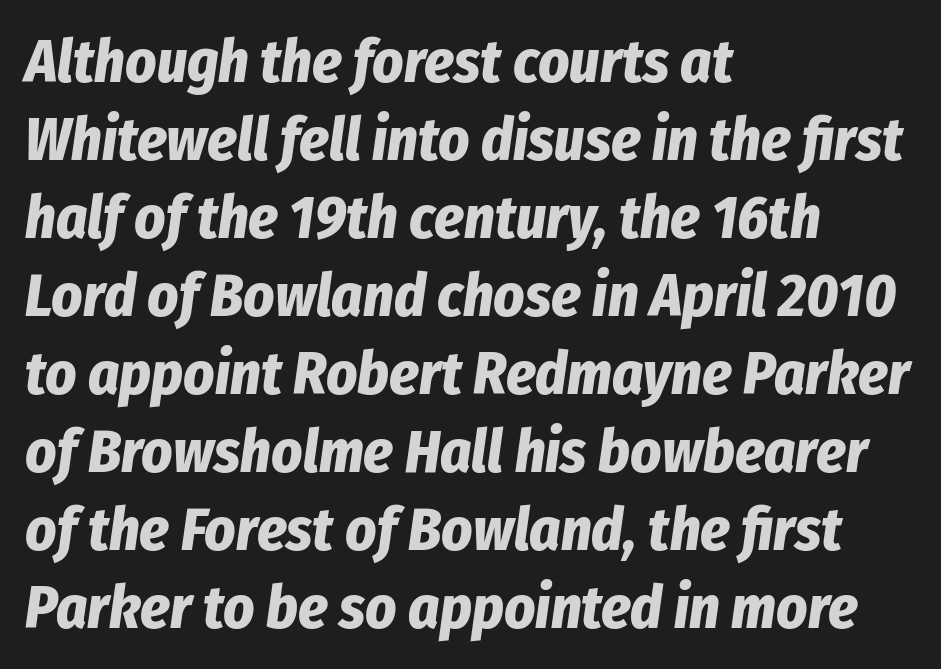
The string is rendered with underlining switched off. The characters look thick and weighty, a clear bold. In terms of letterspacing, this is plain default setting. If you drew a line through each stem, it would be angled. The setting favours the left margin, as ordinary paragraphs usually do. The face used here is proportionally spaced, like ordinary book or web type.
